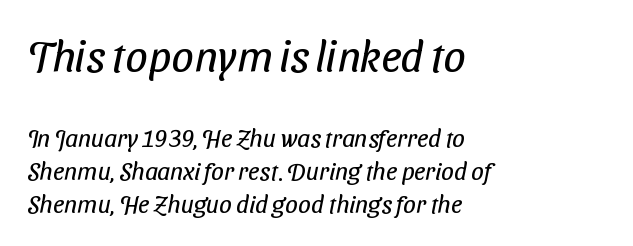
Q: Is the text bold? A: No.
Q: Is the typeface a serif or a sans-serif typeface? A: Sans-serif.
Q: Is the text underlined? A: No.
Q: How is the paragraph aligned? A: Left-aligned.
Q: Is the spacing between letters normal or unusually wide? A: Normal.
Q: Is the spacing between lines tight, normal or loose? A: Normal.
Q: Which block of text is set in a larger size, the first (top) or the second (bottom)? A: The first (top) one.
Q: Width (condensed, normal, or wide)? A: Condensed.
Q: Stroke contrast? A: Low.
Q: x-height? A: Medium.
Q: Monospaced? A: No.
